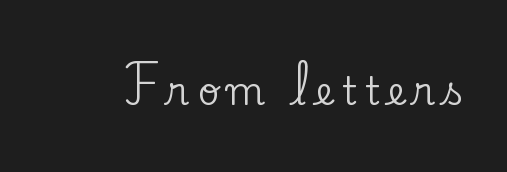
The image shows 38 px serif type, upright; set unusually wide letter spacing (+0.22 em), not underlined; low stroke contrast and a small x-height.
